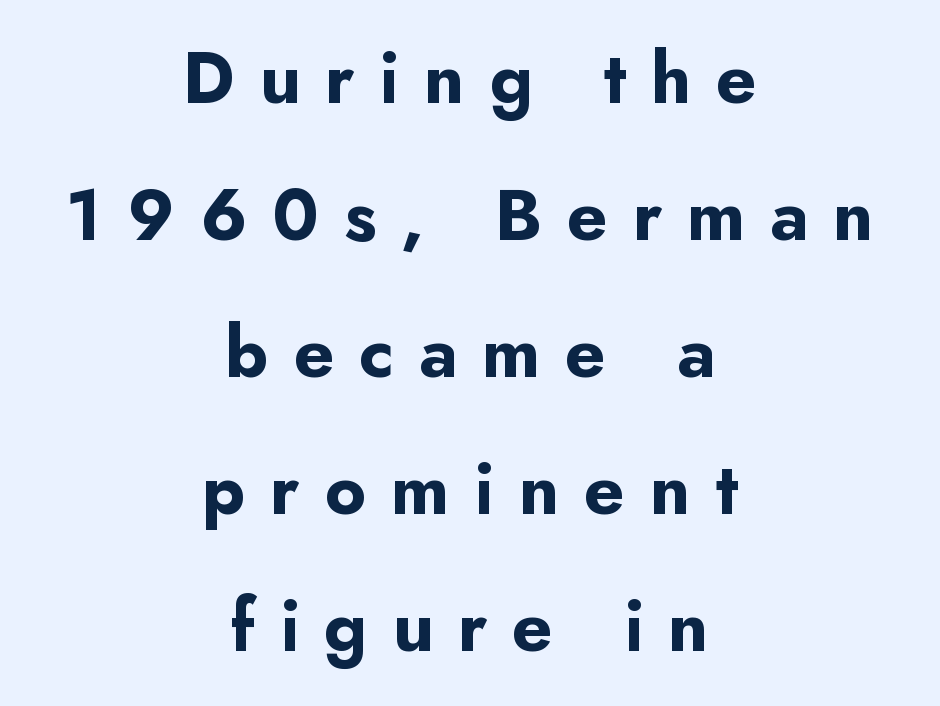
Q: Is the text bold? A: Yes.
Q: Is the text italic (slanted)? A: No, it is upright.
Q: Is the typeface a serif or a sans-serif typeface? A: Sans-serif.
Q: Is the text underlined? A: No.
Q: How is the paragraph aligned? A: Centered.
Q: Is the spacing between letters normal or unusually wide? A: Unusually wide.
Q: Is the spacing between lines tight, normal or loose? A: Loose.
Q: Width (condensed, normal, or wide)? A: Normal.
Q: Stroke contrast? A: Low.
Q: x-height? A: Small.
Q: Monospaced? A: No.
